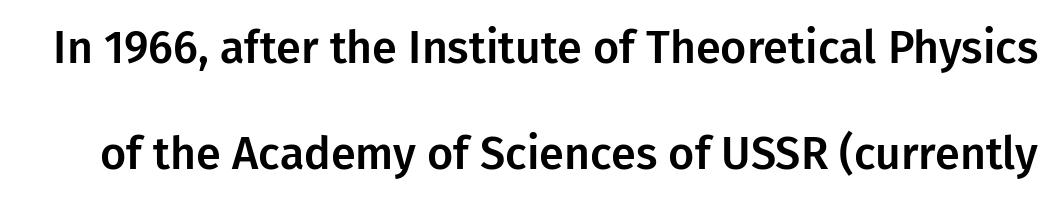
Q: Is the text italic (slanted)? A: No, it is upright.
Q: Is the typeface a serif or a sans-serif typeface? A: Sans-serif.
Q: Is the text underlined? A: No.
Q: Is the spacing between letters normal or unusually wide? A: Normal.
Q: Is the spacing between lines tight, normal or loose? A: Loose.
Q: Width (condensed, normal, or wide)? A: Normal.
Q: Stroke contrast? A: Low.
Q: x-height? A: Medium.
Q: Monospaced? A: No.
